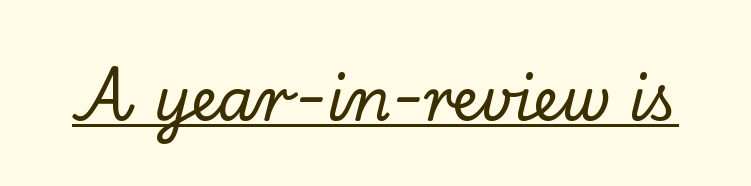
Spacing between characters is what you'd get straight out of the box. Notice how a bar underscores the lettering throughout. The font family rendered here belongs to the serif group. This sample has the flowing, uneven cadence of proportional lettering.
